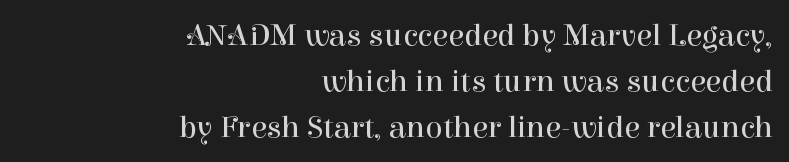
The image shows 32 px regular-weight serif type, upright; set right-aligned, normal line spacing (1.43x), normal letter spacing, not underlined; high stroke contrast and a medium x-height.
